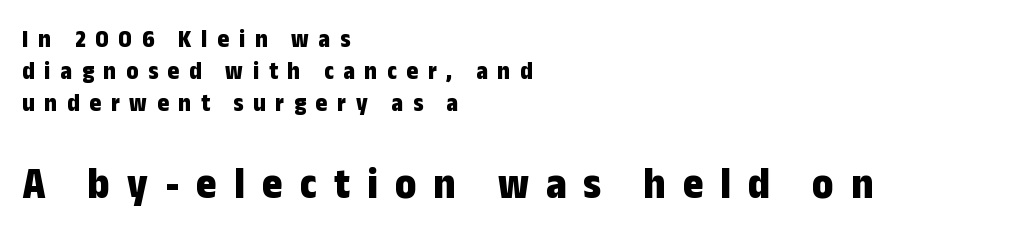
The image shows 44 px bold, condensed sans-serif type, upright; set left-aligned, normal line spacing (1.29x), unusually wide letter spacing (+0.39 em), not underlined; the second (bottom) block is 1.76x larger; low stroke contrast and a medium x-height.
